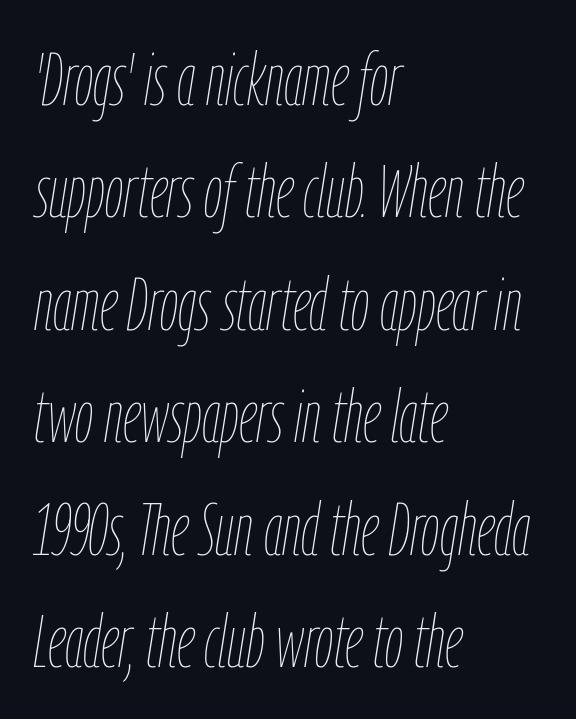
The image shows 73 px thin, condensed type, italic (leaning right); set left-aligned, normal line spacing (1.54x), normal letter spacing, not underlined; low stroke contrast and a medium x-height.
